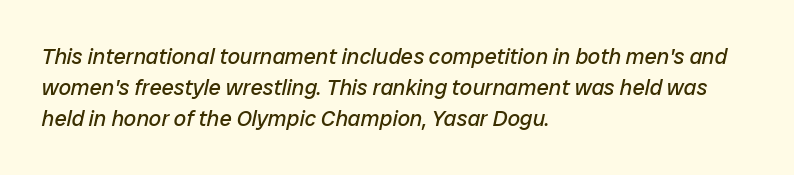
{"italic": "yes", "lean": "right", "slant_degrees": 12, "bold": "no", "underline": "no", "align": "left", "line_spacing": "normal", "line_spacing_ratio": 1.4, "letter_spacing": "normal", "letter_spacing_em": 0.0, "glyph_px": 22}
